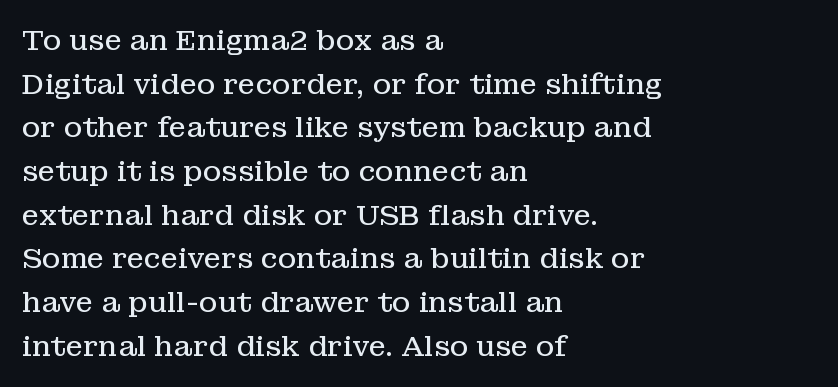
Q: Is the text bold? A: No.
Q: Is the text italic (slanted)? A: No, it is upright.
Q: Is the typeface a serif or a sans-serif typeface? A: Serif.
Q: Is the text underlined? A: No.
Q: How is the paragraph aligned? A: Left-aligned.
Q: Is the spacing between letters normal or unusually wide? A: Normal.
Q: Is the spacing between lines tight, normal or loose? A: Normal.
Q: Width (condensed, normal, or wide)? A: Normal.
Q: Stroke contrast? A: Low.
Q: x-height? A: Medium.
Q: Monospaced? A: No.
